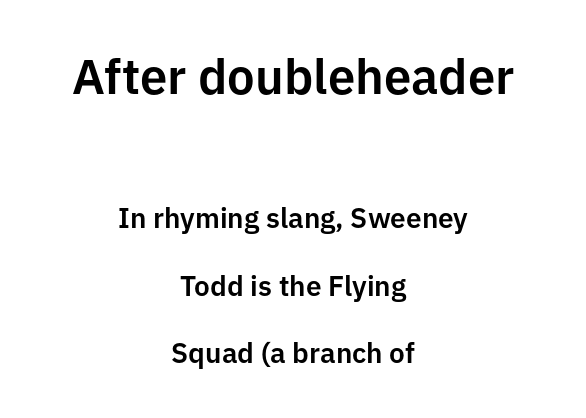
Rows of type keep a wide berth in the vertical direction. Leftover space on each line is divided equally before and after the words. The specimen reads as upright at a glance. Compared with typical body copy, the letter spacing here is the same. Descender tails drop into unmarked territory.
